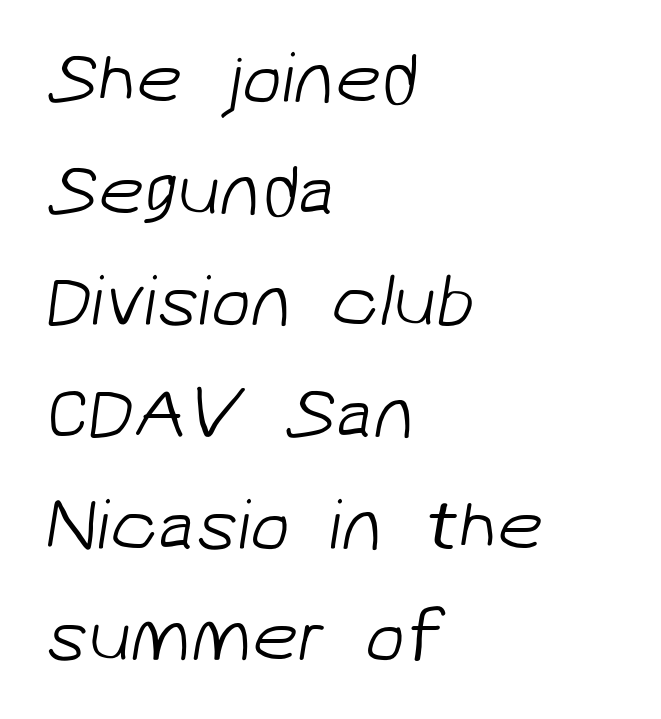
Q: Is the text bold? A: No.
Q: Is the typeface a serif or a sans-serif typeface? A: Sans-serif.
Q: Is the text underlined? A: No.
Q: How is the paragraph aligned? A: Left-aligned.
Q: Is the spacing between letters normal or unusually wide? A: Normal.
Q: Is the spacing between lines tight, normal or loose? A: Normal.
Q: Width (condensed, normal, or wide)? A: Normal.
Q: Stroke contrast? A: Low.
Q: x-height? A: Medium.
Q: Monospaced? A: No.
